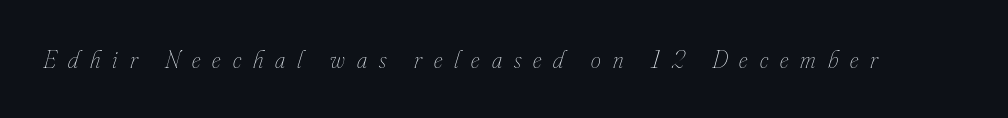
Here the glyphs are tracked loosely, breaking word shapes into spaced letters. Descenders are the only things crossing below the line. No extra ink here — the face is not bold. These lines were composed using italics.
